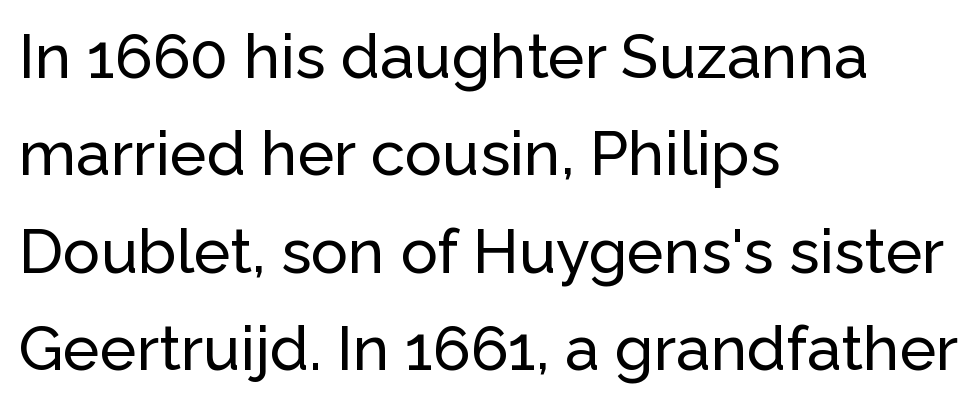
The string is rendered with underlining switched off. The rag falls on the right side of this text block. Posture: upright roman. A typesetter would label this face a sans. The designer left line spacing at the default. Spacing verdict: proportional, widths tailored to each character.
